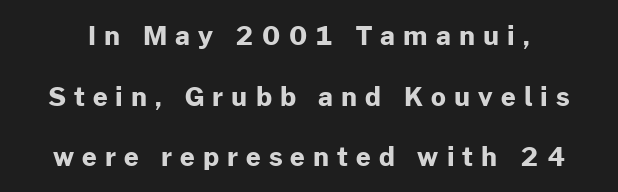
{"italic": "no", "bold": "yes", "underline": "no", "line_spacing": "loose", "line_spacing_ratio": 2.33, "letter_spacing": "wide", "letter_spacing_em": 0.31, "glyph_px": 26}
